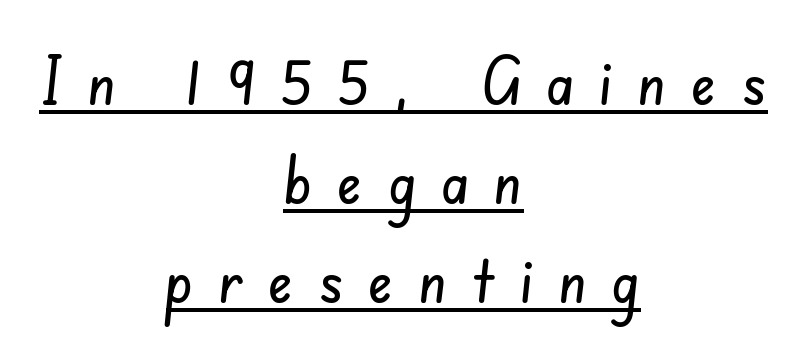
{"serif": "no", "width": "condensed", "stroke_contrast": "low", "x_height": "small", "monospaced": "no", "underline": "yes", "align": "center", "line_spacing": "normal", "line_spacing_ratio": 1.5, "letter_spacing": "wide", "letter_spacing_em": 0.38, "glyph_px": 66}
